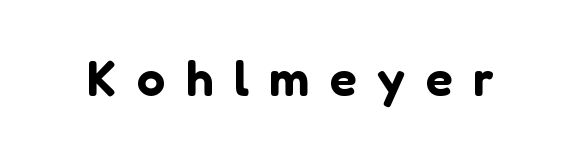
{"serif": "no", "italic": "no", "width": "normal", "stroke_contrast": "low", "x_height": "medium", "monospaced": "no", "underline": "no", "letter_spacing": "wide", "letter_spacing_em": 0.41, "glyph_px": 50}
